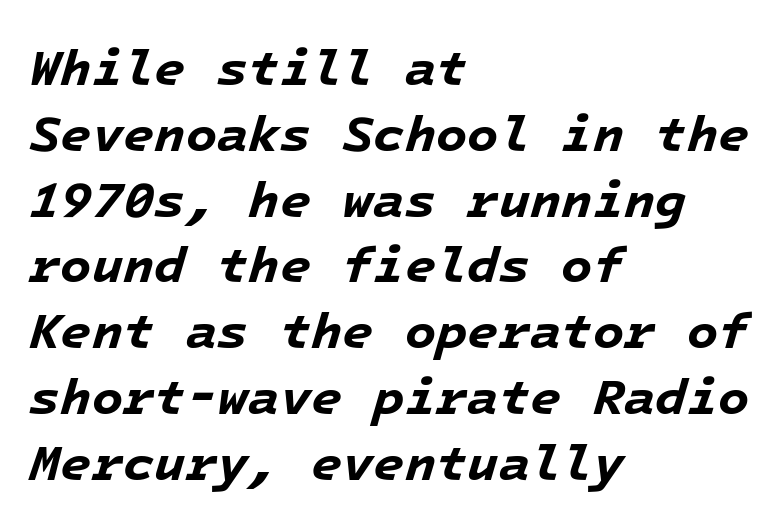
Q: Is the text bold? A: Yes.
Q: Is the text italic (slanted)? A: Yes, it leans right by about 16 degrees.
Q: Is the text underlined? A: No.
Q: How is the paragraph aligned? A: Left-aligned.
Q: Is the spacing between letters normal or unusually wide? A: Normal.
Q: Is the spacing between lines tight, normal or loose? A: Normal.
Q: Width (condensed, normal, or wide)? A: Normal.
Q: Stroke contrast? A: Low.
Q: x-height? A: Medium.
Q: Monospaced? A: Yes.
